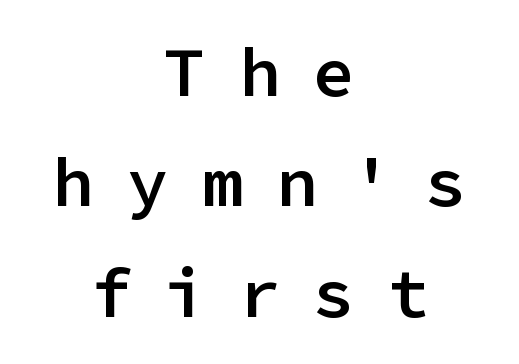
Q: Is the text bold? A: Semi-bold.
Q: Is the text italic (slanted)? A: No, it is upright.
Q: Is the typeface a serif or a sans-serif typeface? A: Sans-serif.
Q: Is the text underlined? A: No.
Q: How is the paragraph aligned? A: Centered.
Q: Is the spacing between letters normal or unusually wide? A: Unusually wide.
Q: Is the spacing between lines tight, normal or loose? A: Normal.
Q: Width (condensed, normal, or wide)? A: Normal.
Q: Stroke contrast? A: Low.
Q: x-height? A: Medium.
Q: Monospaced? A: Yes.
